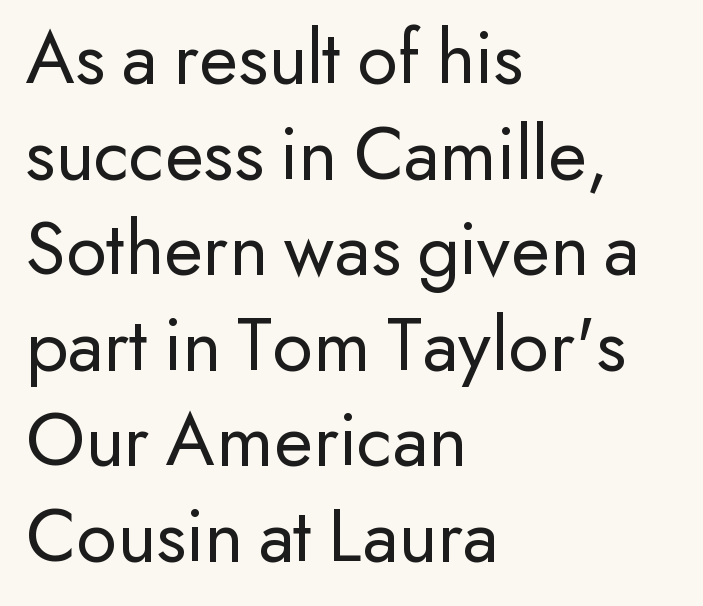
Serifs: no, the terminals of the letterforms are clean. Weight: not bold — regular or lighter. The lettering holds an erect, upright posture throughout. Varying glyph widths throughout — classic text-font behaviour.
